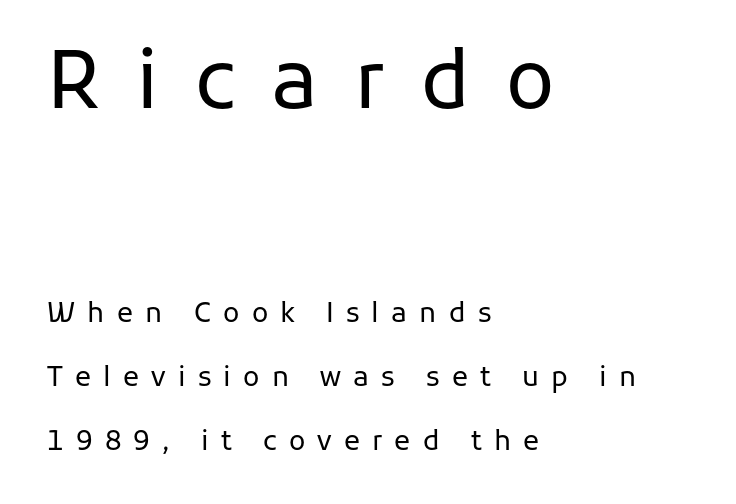
The image shows 80 px regular-weight sans-serif type, upright; set left-aligned, loose line spacing (2.37x), unusually wide letter spacing (+0.45 em), not underlined; the first (top) block is 2.96x larger; low stroke contrast and a medium x-height.
